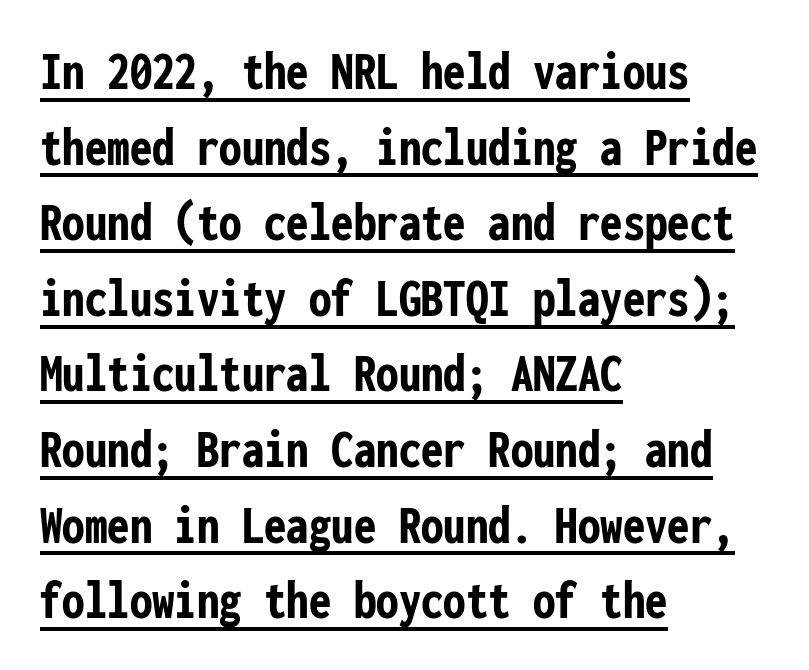
{"serif": "no", "italic": "no", "bold": "yes", "weight": "semibold", "width": "condensed", "stroke_contrast": "low", "x_height": "medium", "monospaced": "yes", "underline": "yes", "align": "left", "line_spacing": "normal", "line_spacing_ratio": 1.35, "letter_spacing": "normal", "letter_spacing_em": 0.0, "glyph_px": 56}
